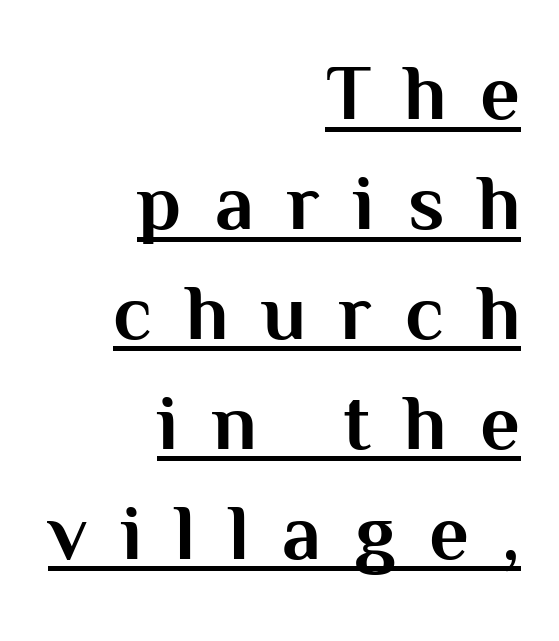
The image shows 78 px bold sans-serif type, upright; set right-aligned, normal line spacing (1.41x), unusually wide letter spacing (+0.43 em), underlined; medium stroke contrast and a medium x-height.
